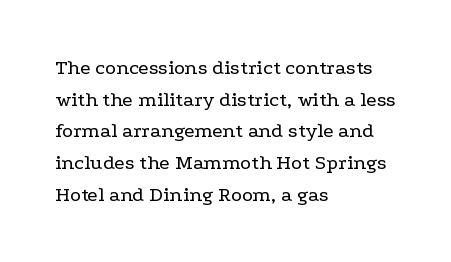
{"italic": "no", "bold": "no", "underline": "no", "align": "left", "line_spacing": "normal", "line_spacing_ratio": 1.51, "letter_spacing": "normal", "letter_spacing_em": 0.0, "glyph_px": 21}
